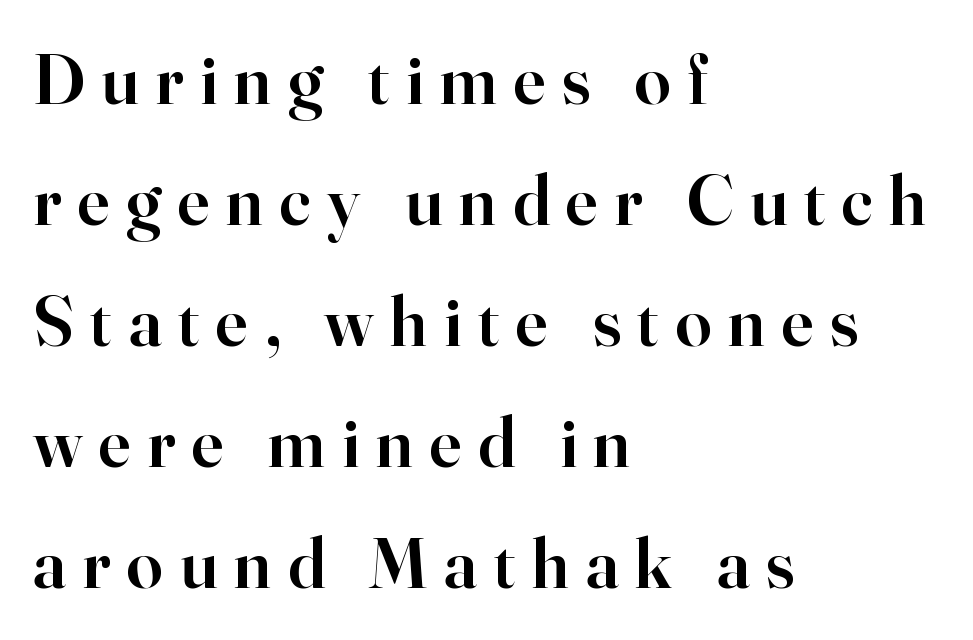
Q: Is the text bold? A: Semi-bold.
Q: Is the text italic (slanted)? A: No, it is upright.
Q: Is the typeface a serif or a sans-serif typeface? A: Serif.
Q: Is the text underlined? A: No.
Q: How is the paragraph aligned? A: Left-aligned.
Q: Is the spacing between letters normal or unusually wide? A: Unusually wide.
Q: Is the spacing between lines tight, normal or loose? A: Normal.
Q: Width (condensed, normal, or wide)? A: Normal.
Q: Stroke contrast? A: High.
Q: x-height? A: Small.
Q: Monospaced? A: No.
